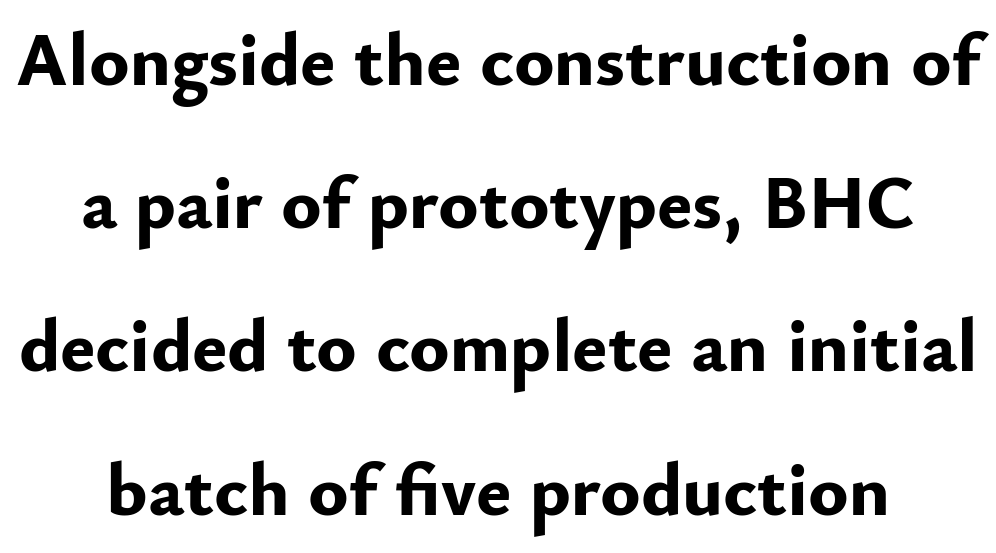
Q: Is the text bold? A: Yes.
Q: Is the text italic (slanted)? A: No, it is upright.
Q: Is the typeface a serif or a sans-serif typeface? A: Sans-serif.
Q: Is the text underlined? A: No.
Q: How is the paragraph aligned? A: Centered.
Q: Is the spacing between letters normal or unusually wide? A: Normal.
Q: Is the spacing between lines tight, normal or loose? A: Loose.
Q: Width (condensed, normal, or wide)? A: Normal.
Q: Stroke contrast? A: Low.
Q: x-height? A: Small.
Q: Monospaced? A: No.
